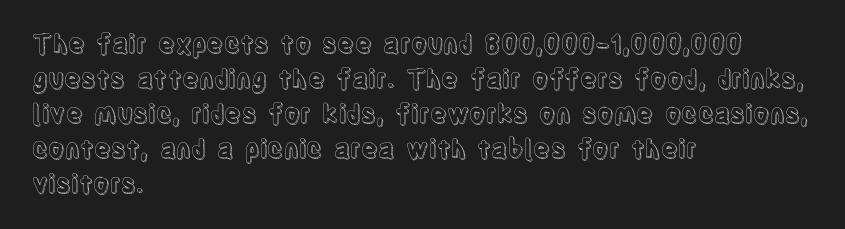
The rendering uses a moderate line-height, typical for paragraphs. A typesetter would call this zero additional tracking. Teacher's note: observe the even left margin — that is flush-left alignment. The string is rendered with underlining switched off. Posture: straight, roman, zero tilt.
